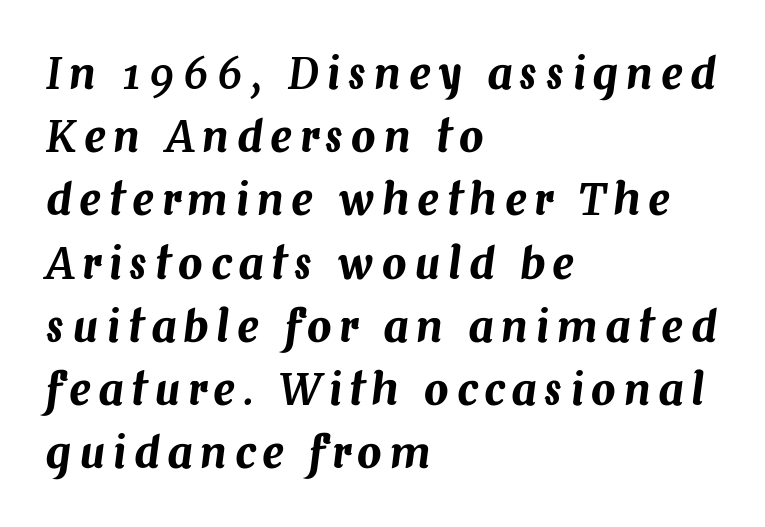
Q: Is the text italic (slanted)? A: Yes, it leans right by about 7 degrees.
Q: Is the text underlined? A: No.
Q: How is the paragraph aligned? A: Left-aligned.
Q: Is the spacing between lines tight, normal or loose? A: Normal.
Q: Width (condensed, normal, or wide)? A: Normal.
Q: Stroke contrast? A: Medium.
Q: x-height? A: Medium.
Q: Monospaced? A: No.
